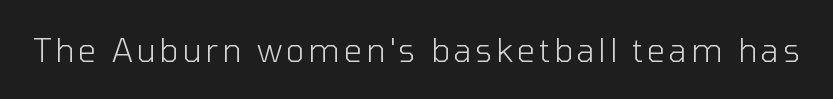
Are there feet on the stems? There aren't — it's a sans. Just letters on the line, the space beneath them empty. The lettering stays uniformly vertical, giving the passage a roman look. The weight tops out at a normal text grade. Character widths vary here, with narrow letters taking less room than wide ones.
